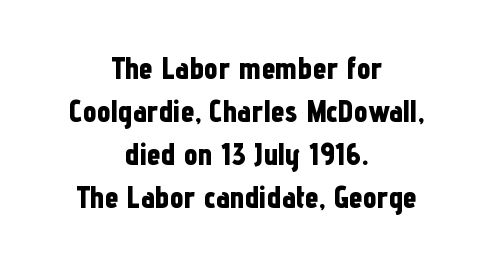
Q: Is the text bold? A: Yes.
Q: Is the text italic (slanted)? A: No, it is upright.
Q: Is the typeface a serif or a sans-serif typeface? A: Sans-serif.
Q: Is the text underlined? A: No.
Q: How is the paragraph aligned? A: Centered.
Q: Is the spacing between letters normal or unusually wide? A: Normal.
Q: Is the spacing between lines tight, normal or loose? A: Normal.
Q: Width (condensed, normal, or wide)? A: Condensed.
Q: Stroke contrast? A: Low.
Q: x-height? A: Medium.
Q: Monospaced? A: No.
